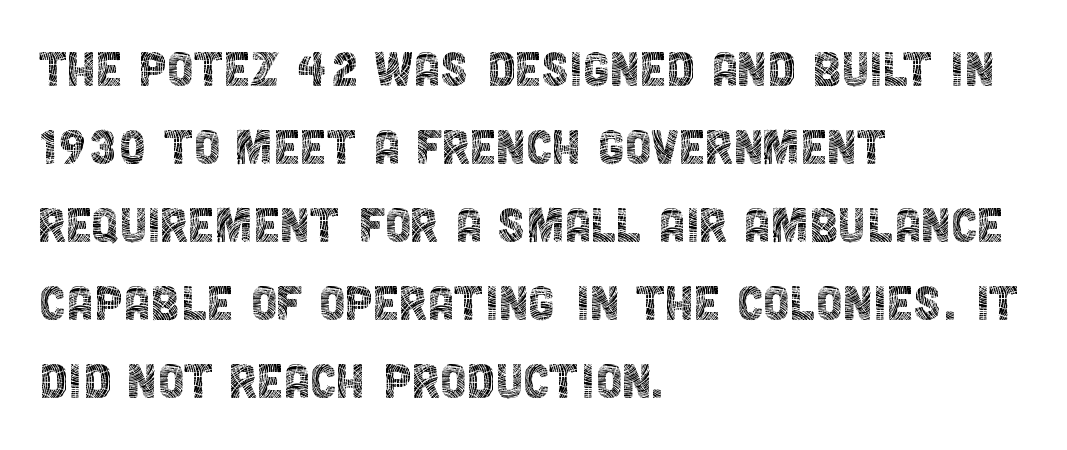
{"serif": "no", "italic": "no", "bold": "no", "weight": "thin", "width": "condensed", "x_height": "large", "monospaced": "no", "underline": "no", "align": "left", "line_spacing": "normal", "line_spacing_ratio": 1.3, "letter_spacing": "normal", "letter_spacing_em": 0.0, "glyph_px": 60}
